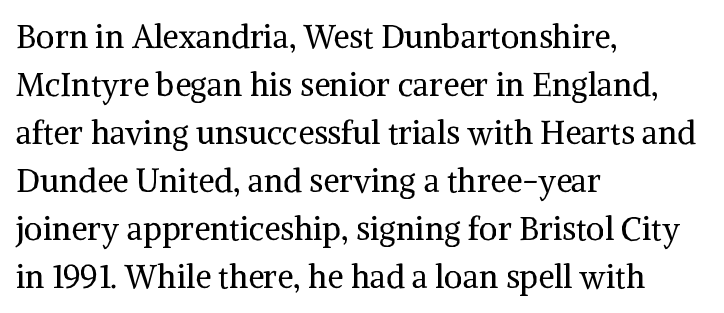
Q: Is the text bold? A: No.
Q: Is the text italic (slanted)? A: No, it is upright.
Q: Is the typeface a serif or a sans-serif typeface? A: Serif.
Q: Is the text underlined? A: No.
Q: How is the paragraph aligned? A: Left-aligned.
Q: Is the spacing between letters normal or unusually wide? A: Normal.
Q: Is the spacing between lines tight, normal or loose? A: Normal.
Q: Width (condensed, normal, or wide)? A: Normal.
Q: Stroke contrast? A: Medium.
Q: x-height? A: Medium.
Q: Monospaced? A: No.
